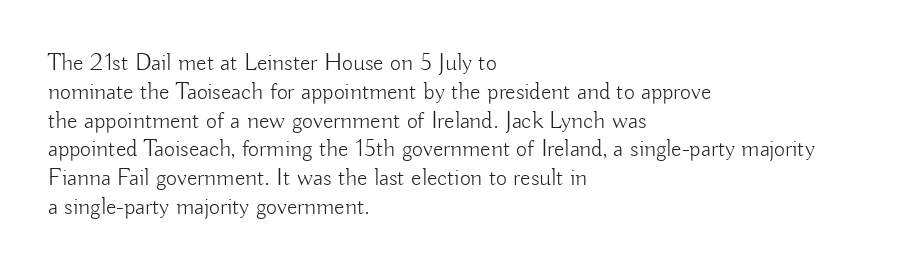
{"italic": "no", "bold": "no", "underline": "no", "align": "left", "line_spacing_ratio": 1.2, "letter_spacing": "normal", "letter_spacing_em": 0.0, "glyph_px": 24}
